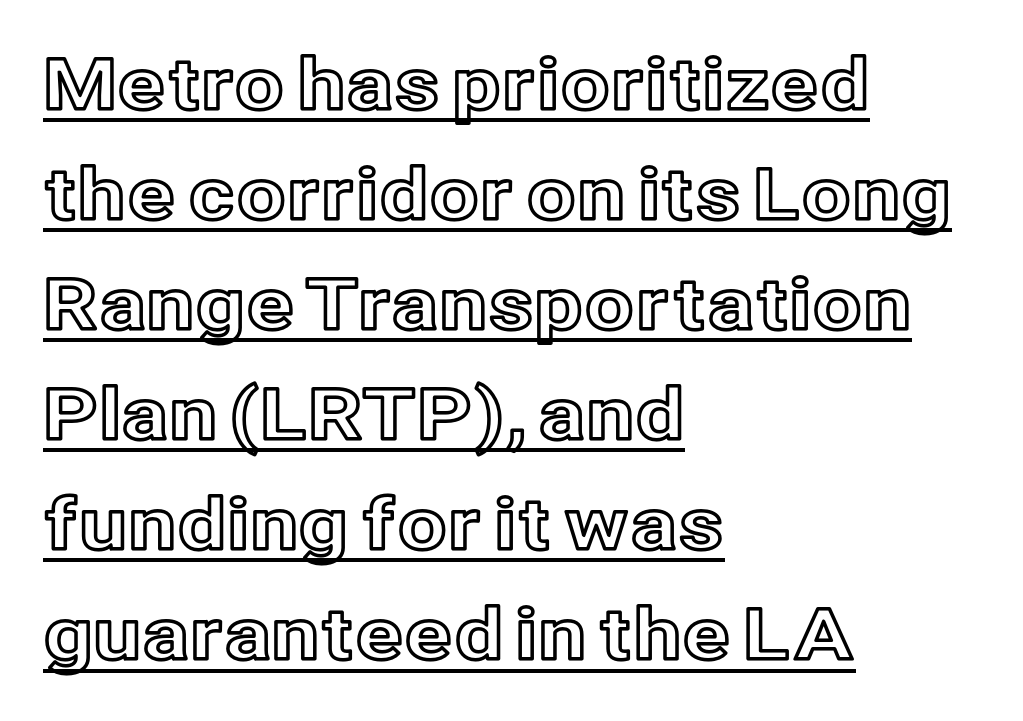
{"italic": "no", "width": "normal", "x_height": "medium", "monospaced": "no", "underline": "yes", "align": "left", "line_spacing": "normal", "line_spacing_ratio": 1.55, "letter_spacing": "normal", "letter_spacing_em": 0.0, "glyph_px": 71}
